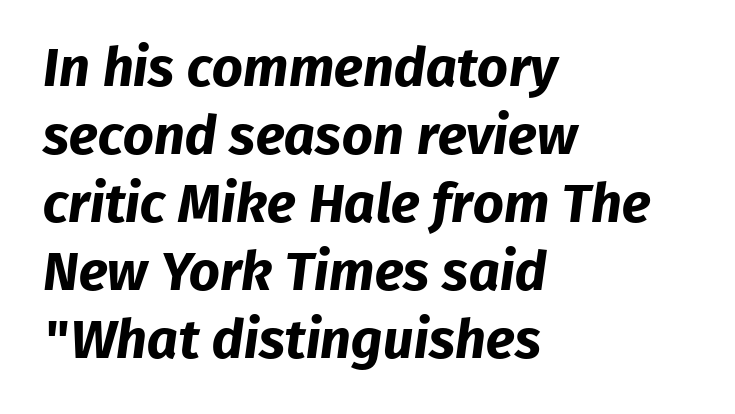
{"serif": "no", "bold": "yes", "weight": "bold", "width": "normal", "stroke_contrast": "low", "x_height": "medium", "monospaced": "no", "underline": "no", "align": "left", "line_spacing": "normal", "line_spacing_ratio": 1.26, "letter_spacing": "normal", "letter_spacing_em": 0.0, "glyph_px": 54}
